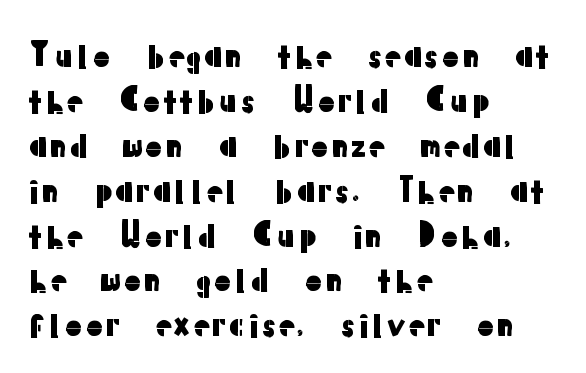
The paragraph shown leans on its left margin. Nope, not italic — everything's standing straight. Each word holds together tightly as a unit, with standard inter-letter gaps. The text was rendered using a sans face with plain stroke endings. The passage shown is typed in a proportional face where columns would drift.
